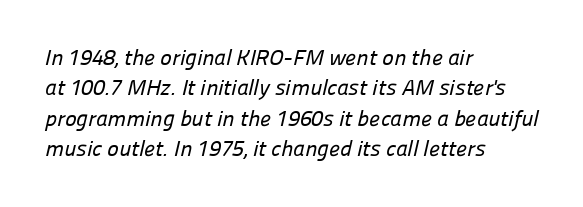
The image shows 22 px text type; set left-aligned, normal line spacing (1.38x), normal letter spacing, not underlined.
